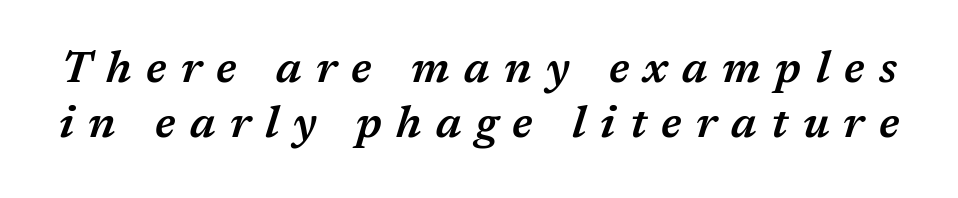
Q: Is the text bold? A: Semi-bold.
Q: Is the text italic (slanted)? A: Yes, it leans right by about 17 degrees.
Q: Is the text underlined? A: No.
Q: Is the spacing between letters normal or unusually wide? A: Unusually wide.
Q: Width (condensed, normal, or wide)? A: Normal.
Q: Stroke contrast? A: Medium.
Q: x-height? A: Medium.
Q: Monospaced? A: No.
